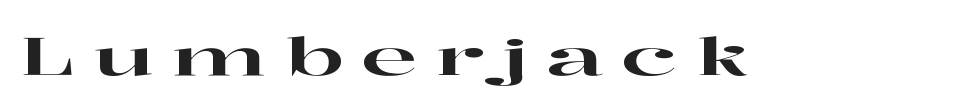
{"serif": "yes", "italic": "no", "width": "wide", "stroke_contrast": "high", "x_height": "medium", "monospaced": "no", "underline": "no", "letter_spacing": "wide", "letter_spacing_em": 0.36, "glyph_px": 52}
